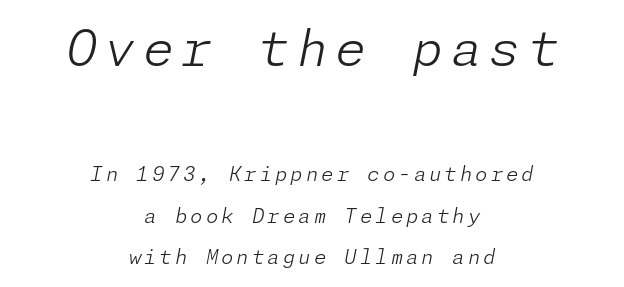
Style check: oblique. The lines are quadded center. These lines stand farther apart than default settings would place them. Which chunk is bigger? The first one — the top block dwarfs the bottom. The area under the type is left untouched. No extra ink here — the face is not bold.
